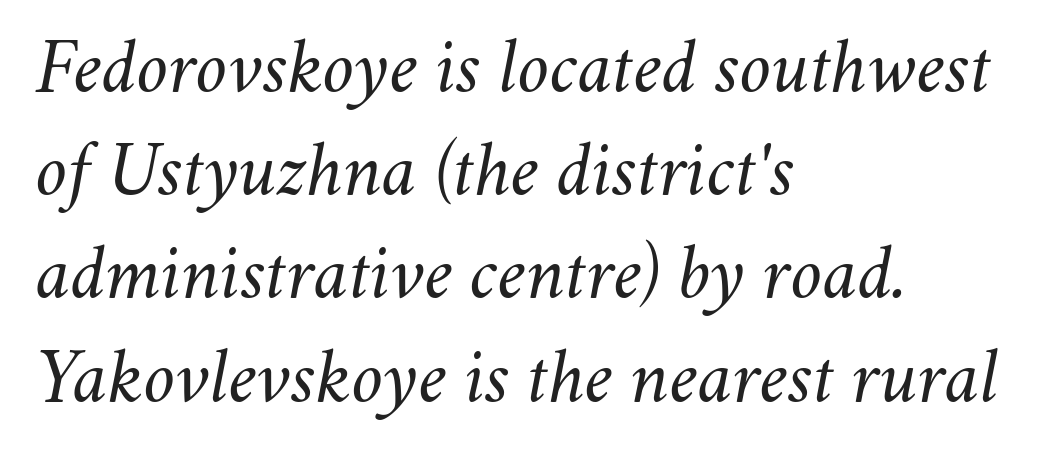
The designer left line spacing at the default. Every character sits at an angle, as italics do. Caption: multi-line text, flush left, ragged right. Vertical stems look standard width or narrower in stroke.
